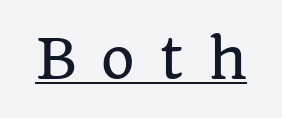
Examine the stroke ends and you'll spot serifs. The lettering is marked with a stroke running underneath it. There is plenty of visible air inserted between adjacent glyphs. Italic? Not at all — the glyphs are vertical. Think of a printed novel: that variable character pitch is what you see here.
